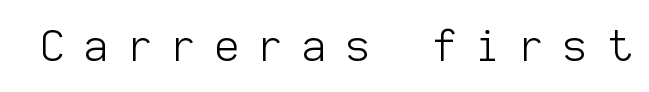
The image shows 42 px light sans-serif type, upright, monospaced; set unusually wide letter spacing (+0.46 em), not underlined; low stroke contrast and a medium x-height.
